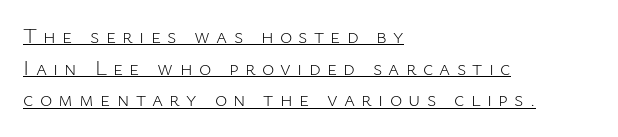
The string is rendered with underlining switched on. The letters are spread apart with noticeably loose tracking. Think standard paragraph weight, or any step lighter than that. Where is the straight margin? On the left.
